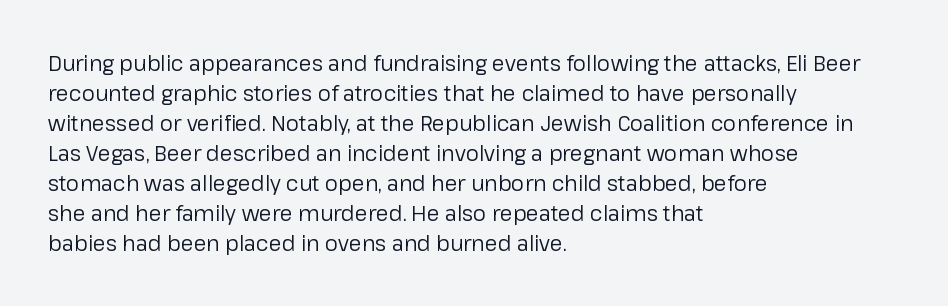
Q: Is the text bold? A: No.
Q: Is the text italic (slanted)? A: No, it is upright.
Q: Is the text underlined? A: No.
Q: How is the paragraph aligned? A: Left-aligned.
Q: Is the spacing between letters normal or unusually wide? A: Normal.
Q: Is the spacing between lines tight, normal or loose? A: Normal.
